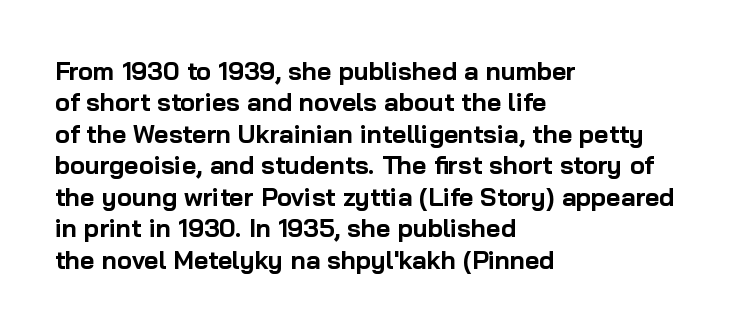
Horizontal alignment here is leftward, the default for most running prose. These lines were composed using upright roman letters. Quick note: underline off. Words appear dense and cohesive because spacing is normal. Honestly, the row spacing looks completely unremarkable. Heft: maximum for text — a bold.
